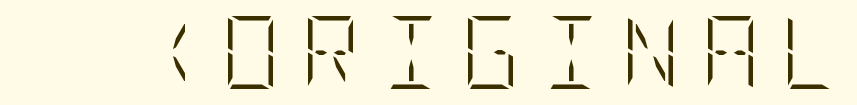
The image shows 73 px light, condensed type, upright; set unusually wide letter spacing (+0.28 em), not underlined; low stroke contrast and a large x-height.
